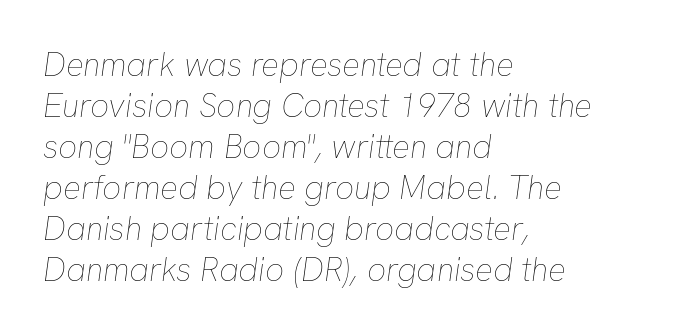
The image shows 33 px thin type, italic (leaning right); set left-aligned, line spacing 1.24x, normal letter spacing, not underlined; low stroke contrast and a medium x-height.
